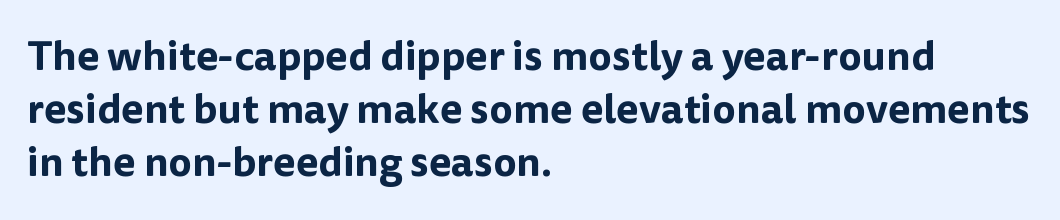
The image shows 41 px sans-serif type, upright; set left-aligned, normal line spacing (1.29x), normal letter spacing, not underlined; low stroke contrast and a medium x-height.
